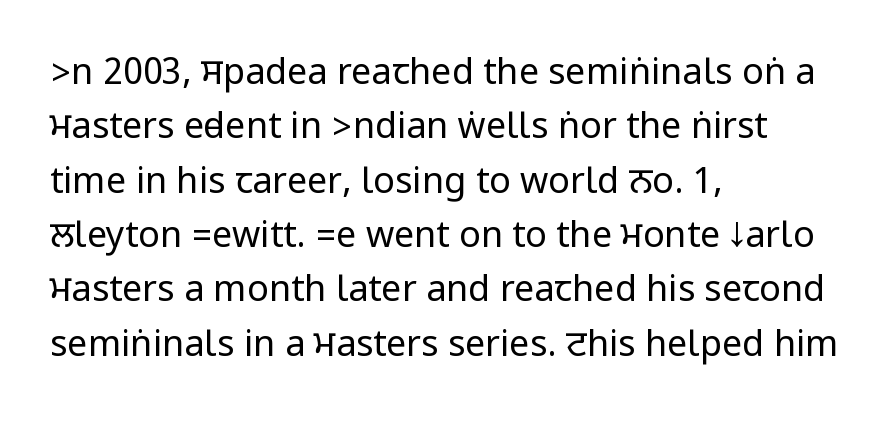
Students, observe: this is what conventionally led text looks like. In CSS terms this would be text-align: left. The passage shown is not bold in any degree. Are there feet on the stems? There aren't — it's a sans.
